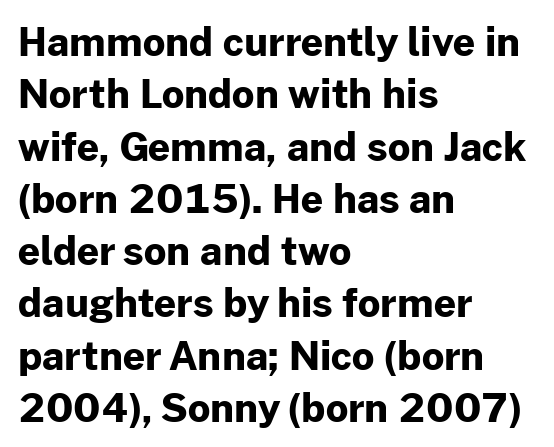
This is roman type, the default non-slanted kind. Heavy-handed strokes throughout: this text is bold. Is this a sans? Yes — the strokes have no serifs. Descender tails drop into unmarked territory. The rendering keeps characters at their native spacing.
